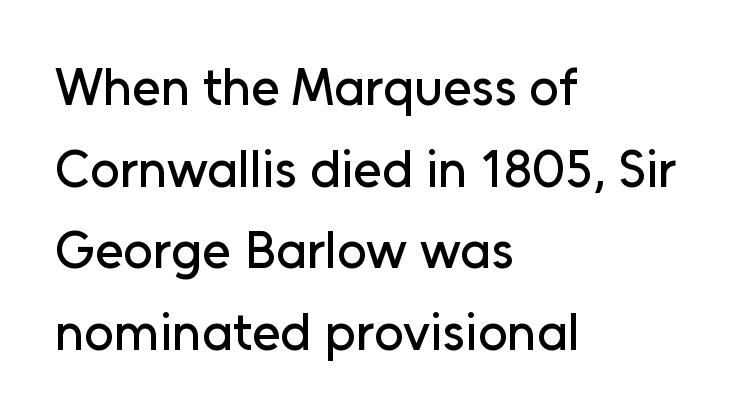
Q: Is the text italic (slanted)? A: No, it is upright.
Q: Is the typeface a serif or a sans-serif typeface? A: Sans-serif.
Q: Is the text underlined? A: No.
Q: How is the paragraph aligned? A: Left-aligned.
Q: Is the spacing between letters normal or unusually wide? A: Normal.
Q: Is the spacing between lines tight, normal or loose? A: Normal.
Q: Width (condensed, normal, or wide)? A: Normal.
Q: Stroke contrast? A: Low.
Q: x-height? A: Medium.
Q: Monospaced? A: No.
